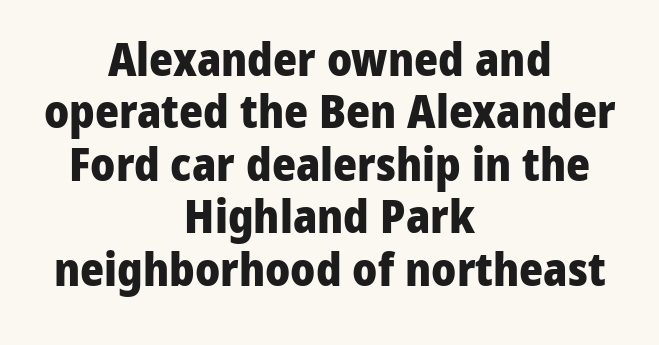
Q: Is the text bold? A: Yes.
Q: Is the text italic (slanted)? A: No, it is upright.
Q: Is the typeface a serif or a sans-serif typeface? A: Sans-serif.
Q: Is the text underlined? A: No.
Q: How is the paragraph aligned? A: Centered.
Q: Is the spacing between letters normal or unusually wide? A: Normal.
Q: Is the spacing between lines tight, normal or loose? A: Tight.
Q: Width (condensed, normal, or wide)? A: Normal.
Q: Stroke contrast? A: Low.
Q: x-height? A: Medium.
Q: Monospaced? A: No.
